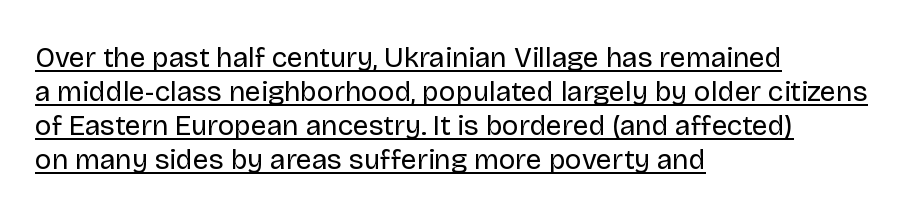
{"serif": "no", "italic": "no", "bold": "no", "weight": "regular", "width": "normal", "stroke_contrast": "low", "x_height": "large", "monospaced": "no", "underline": "yes", "align": "left", "line_spacing_ratio": 1.22, "letter_spacing": "normal", "letter_spacing_em": 0.0, "glyph_px": 28}
